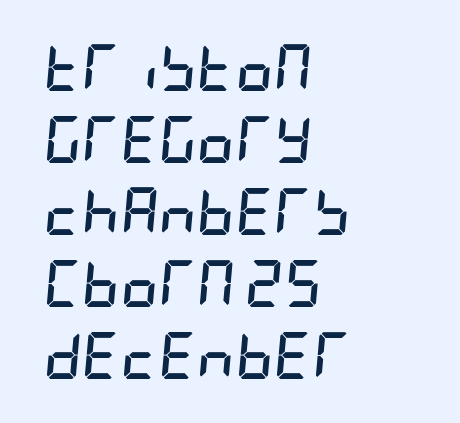
The image shows 47 px semibold, condensed type, italic (leaning right); set left-aligned, normal line spacing (1.53x), normal letter spacing, not underlined; low stroke contrast and a large x-height.
